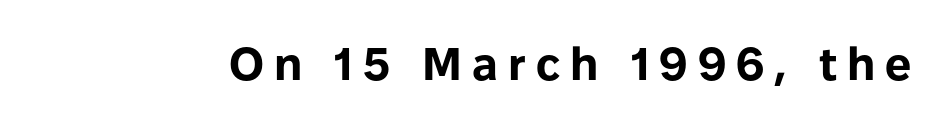
The image shows 46 px bold sans-serif type, upright; set unusually wide letter spacing (+0.22 em), not underlined; low stroke contrast and a medium x-height.
